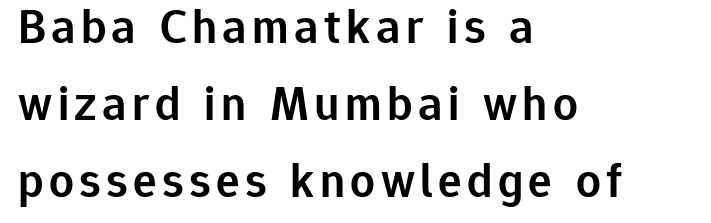
The image shows 49 px semibold sans-serif type, upright; set left-aligned, normal line spacing (1.57x), not underlined; low stroke contrast and a medium x-height.
